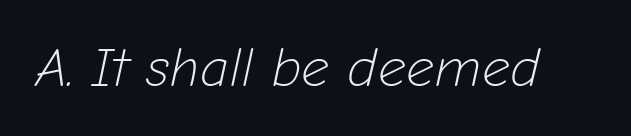
The image shows 55 px light type, italic (leaning right); set normal letter spacing, not underlined; low stroke contrast and a medium x-height.
